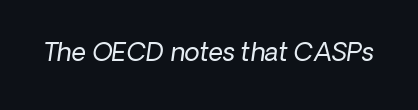
Stroke mass is kept to a normal reading level or below. Nothing unusual about the tracking: characters are spaced as the font intends. The lettering tilts uniformly, giving the passage an italic look. The specimen omits any rule beneath the text block's lines.
